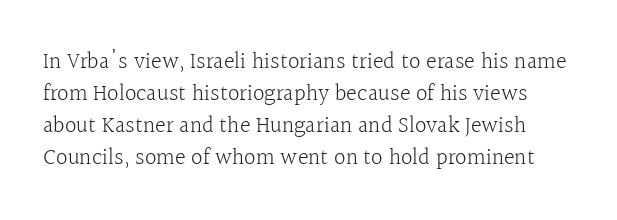
Counters stay open thanks to moderate or lighter strokes. Observe the ordinary spacing: letters are neighbours, not strangers. Interline gaps are of average width in this sample. Each row of text sits above clean, open space.
